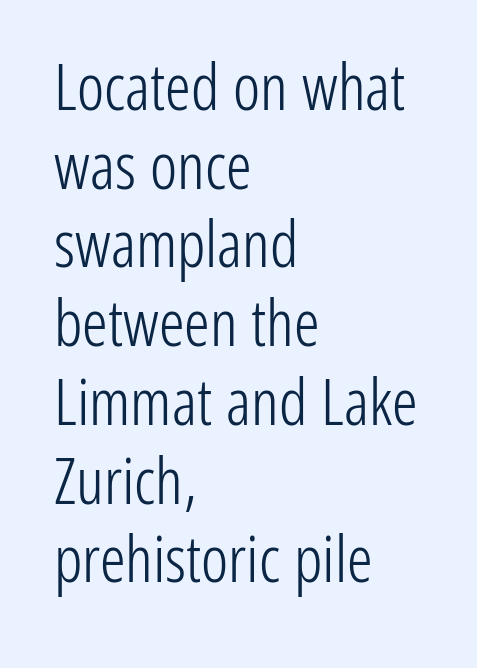
{"serif": "no", "italic": "no", "bold": "no", "weight": "light", "width": "condensed", "stroke_contrast": "low", "x_height": "medium", "monospaced": "no", "underline": "no", "align": "left", "line_spacing_ratio": 1.23, "letter_spacing": "normal", "letter_spacing_em": 0.0, "glyph_px": 64}
